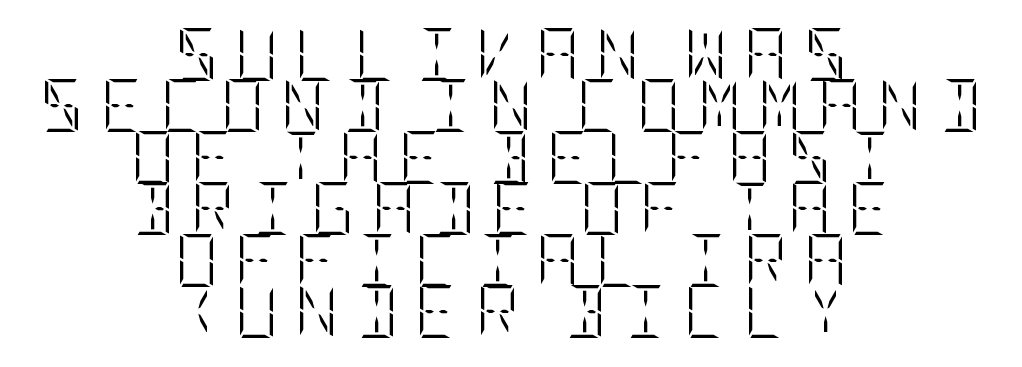
In CSS terms this would be text-align: center. Clear beneath every line of the passage. The strokes are not fattened; the text isn't bold. What stands out about the letter spacing? Its width — letters are far apart. These lines huddle together more closely than default settings would place them. When letters stand straight like this, we call the style roman or upright.
